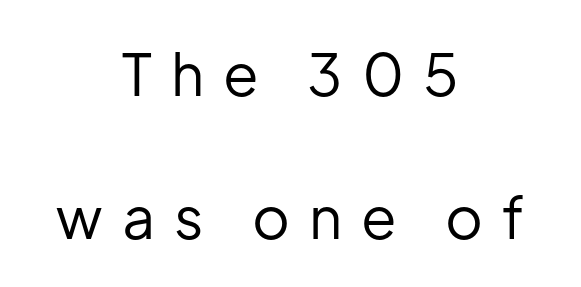
You could fit nearly another row in the gap between these rows. The rendering uses natural spacing where letterforms have individual widths. A typesetter would call this heavily tracked-out type. This is the regular roman posture of the typeface.
